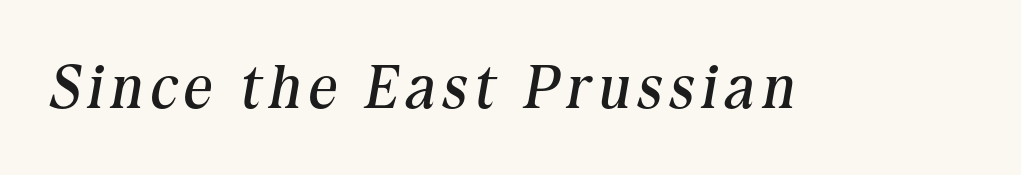
{"serif": "yes", "italic": "yes", "lean": "right", "slant_degrees": 10, "bold": "no", "weight": "regular", "width": "normal", "stroke_contrast": "medium", "x_height": "medium", "monospaced": "no", "underline": "no", "glyph_px": 61}
